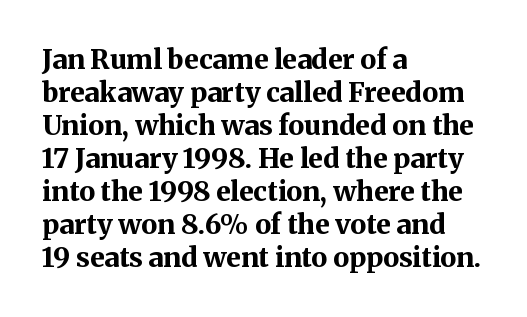
The image shows 27 px bold type, upright; set left-aligned, line spacing 1.22x, normal letter spacing, not underlined.
